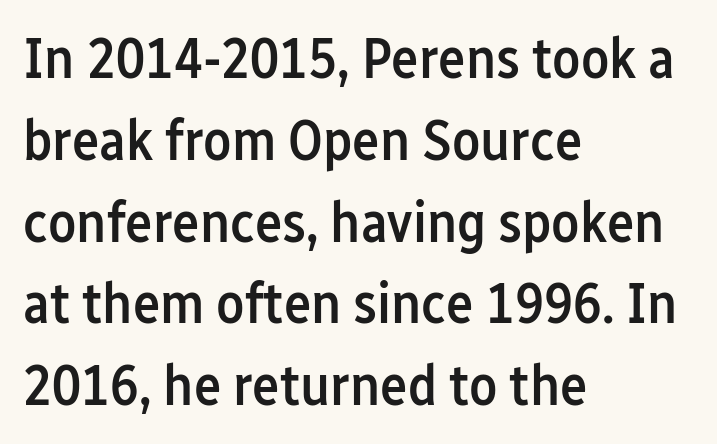
The image shows 58 px semibold, condensed sans-serif type, upright; set left-aligned, normal line spacing (1.41x), normal letter spacing, not underlined; low stroke contrast and a medium x-height.
